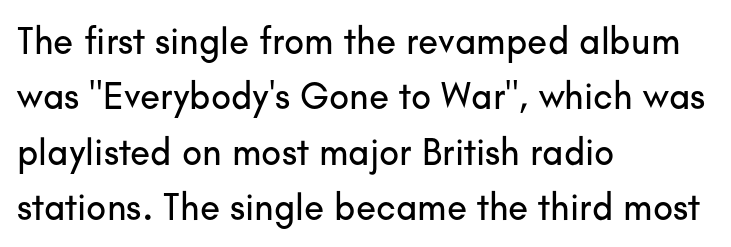
The image shows 37 px sans-serif type, upright; set left-aligned, normal line spacing (1.5x), normal letter spacing, not underlined; low stroke contrast and a small x-height.
